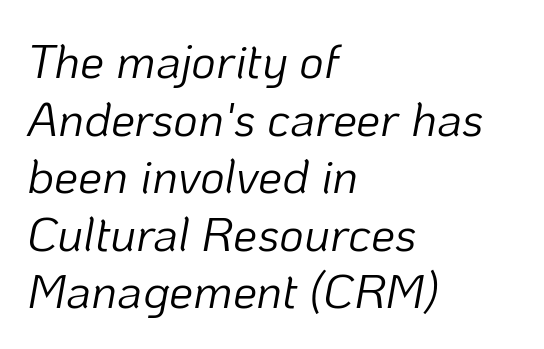
The image shows 48 px light type, italic (leaning right); set left-aligned, line spacing 1.2x, normal letter spacing, not underlined; low stroke contrast and a medium x-height.
